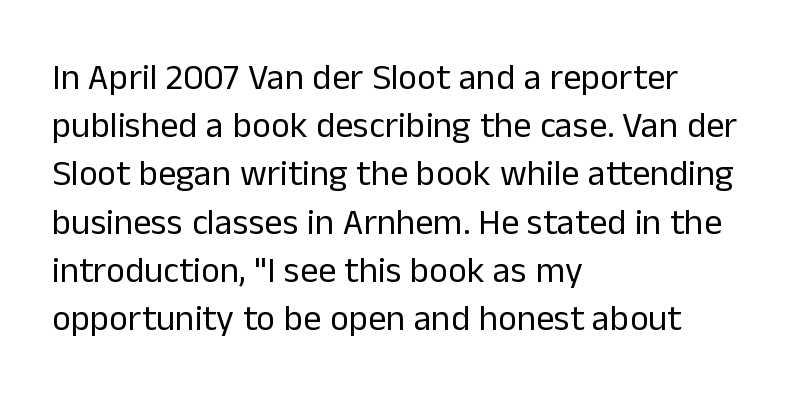
The image shows 36 px regular-weight sans-serif type, upright; set left-aligned, normal line spacing (1.34x), normal letter spacing, not underlined; low stroke contrast and a medium x-height.
